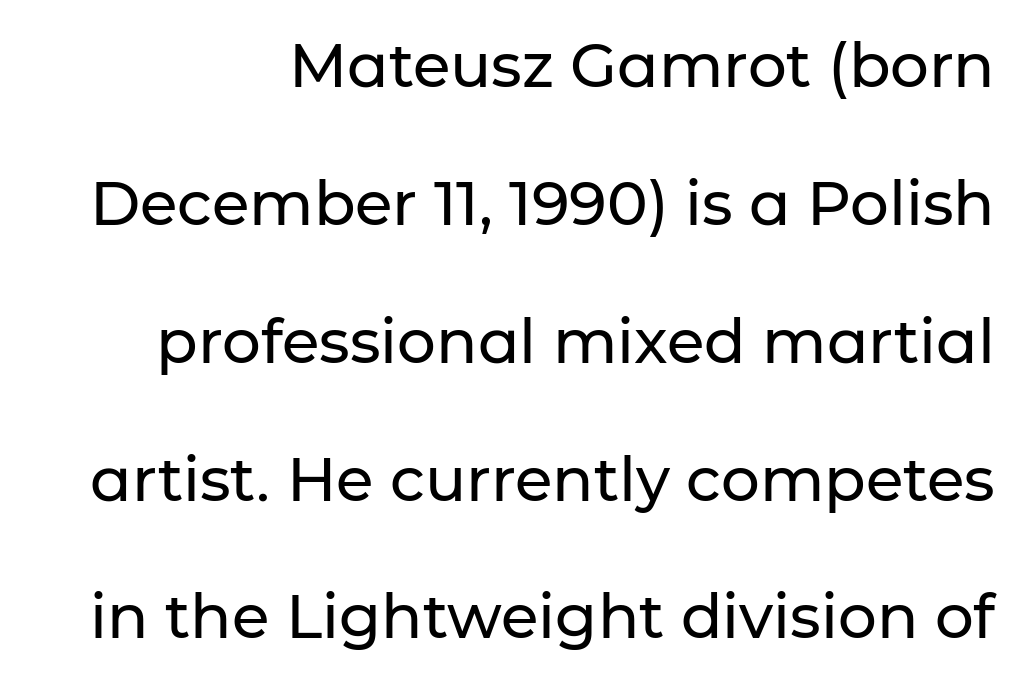
{"serif": "no", "italic": "no", "width": "normal", "stroke_contrast": "low", "x_height": "medium", "monospaced": "no", "underline": "no", "line_spacing": "loose", "line_spacing_ratio": 2.26, "letter_spacing": "normal", "letter_spacing_em": 0.0, "glyph_px": 61}
